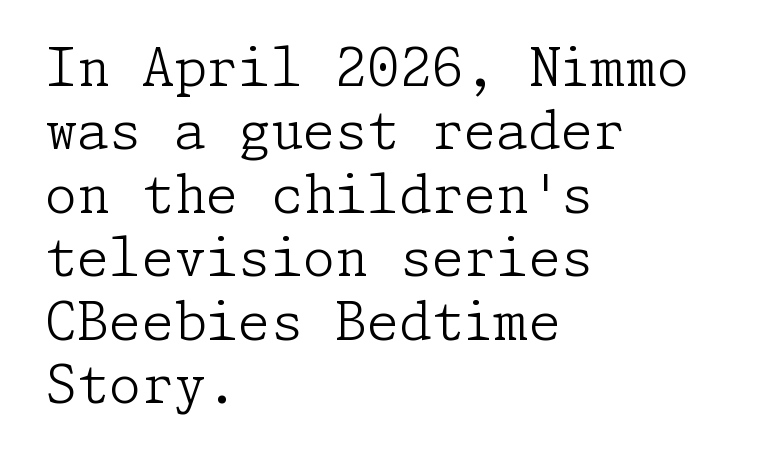
The image shows 52 px light serif type, upright; set left-aligned, line spacing 1.22x, normal letter spacing, not underlined; low stroke contrast and a medium x-height.
